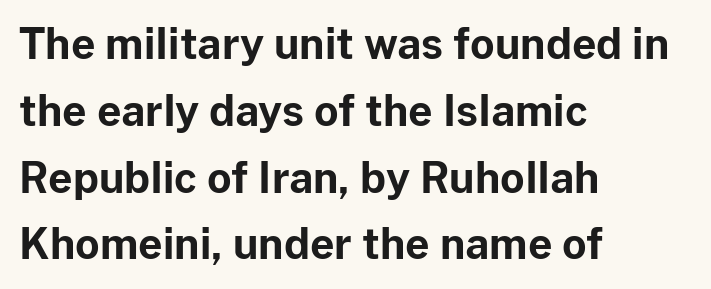
Q: Is the text bold? A: Yes.
Q: Is the text italic (slanted)? A: No, it is upright.
Q: Is the typeface a serif or a sans-serif typeface? A: Sans-serif.
Q: Is the text underlined? A: No.
Q: How is the paragraph aligned? A: Left-aligned.
Q: Is the spacing between letters normal or unusually wide? A: Normal.
Q: Is the spacing between lines tight, normal or loose? A: Normal.
Q: Width (condensed, normal, or wide)? A: Normal.
Q: Stroke contrast? A: Low.
Q: x-height? A: Medium.
Q: Monospaced? A: No.
